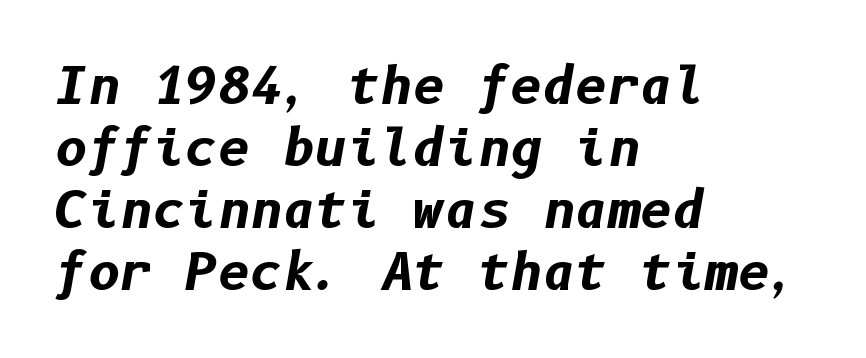
Q: Is the text bold? A: Yes.
Q: Is the text italic (slanted)? A: Yes, it leans right by about 10 degrees.
Q: Is the text underlined? A: No.
Q: How is the paragraph aligned? A: Left-aligned.
Q: Is the spacing between letters normal or unusually wide? A: Normal.
Q: Width (condensed, normal, or wide)? A: Normal.
Q: Stroke contrast? A: Low.
Q: x-height? A: Medium.
